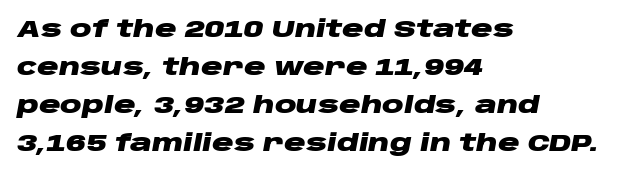
Does the weight exceed regular? Yes, all the way to bold. A typesetter would call this leading conventional body-copy spacing. This sample is left-justified, so line endings fall wherever the words run out. The line texture is even and compact thanks to regular tracking.
